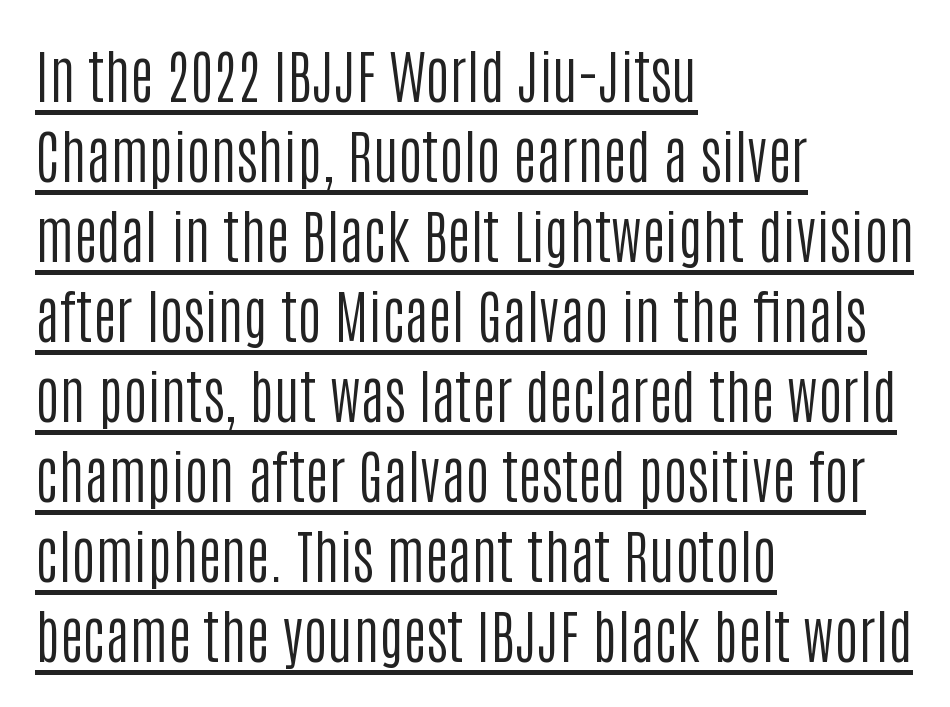
The image shows 58 px regular-weight, condensed sans-serif type, upright; set left-aligned, normal line spacing (1.38x), normal letter spacing, underlined; low stroke contrast and a large x-height.
